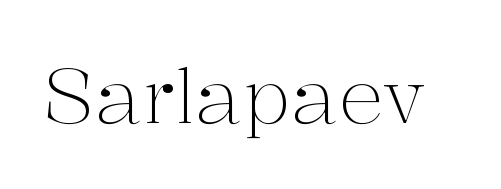
{"serif": "yes", "italic": "no", "bold": "no", "weight": "light", "width": "normal", "stroke_contrast": "medium", "x_height": "medium", "monospaced": "no", "underline": "no", "letter_spacing": "normal", "letter_spacing_em": 0.0, "glyph_px": 76}
